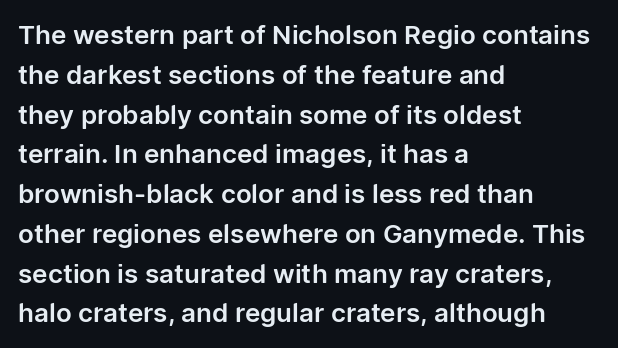
How would I describe the line gaps? Plain and ordinary. Does extra space separate the letters? No, they use regular spacing. These lines stack with their left ends in a neat column. Underlining? Definitely not there. Quick note: not italic, upright.
